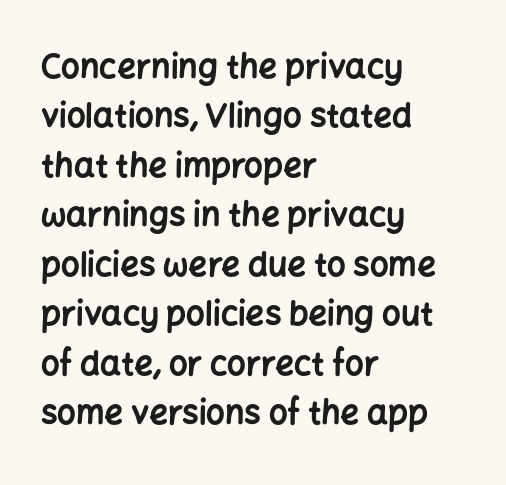
The image shows 33 px bold sans-serif type, upright; set left-aligned, normal line spacing (1.5x), normal letter spacing, not underlined; low stroke contrast and a medium x-height.
